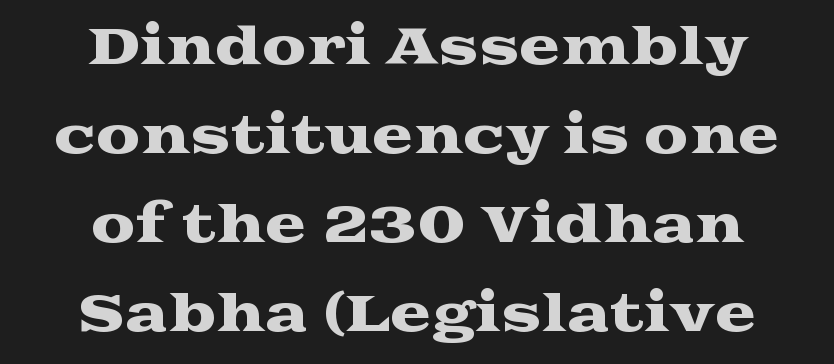
Leftover space on each line is divided equally before and after the words. Is this a fixed-width face? No — the glyphs have proportional, varying widths. Type style note: has serifs. Italic? Not at all — the glyphs are vertical. Each word holds together tightly as a unit, with standard inter-letter gaps. Plain, unruled lines of type.
